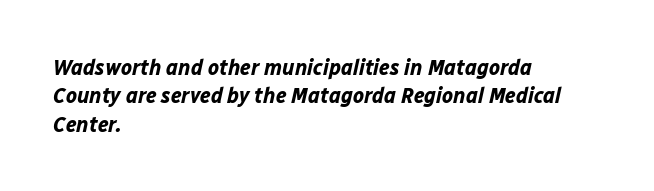
{"italic": "yes", "lean": "right", "slant_degrees": 12, "bold": "yes", "underline": "no", "align": "left", "line_spacing_ratio": 1.23, "letter_spacing": "normal", "letter_spacing_em": 0.0, "glyph_px": 23}
